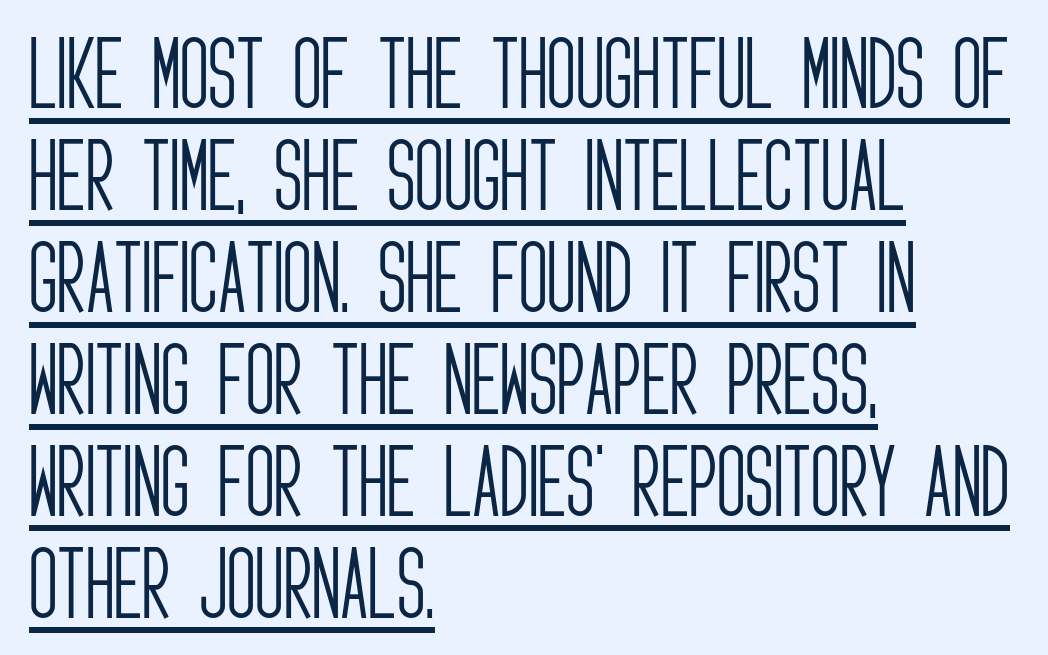
Think of a printed novel: that variable character pitch is what you see here. The designer left line spacing at the default. Each line of the rendering has a horizontal stroke beneath the glyphs. Compared with a typical body face, this is equally light or lighter still.
